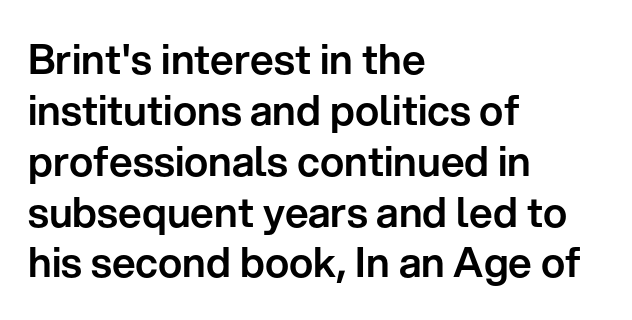
The image shows 41 px sans-serif type, upright; set left-aligned, line spacing 1.24x, normal letter spacing, not underlined; low stroke contrast and a medium x-height.
